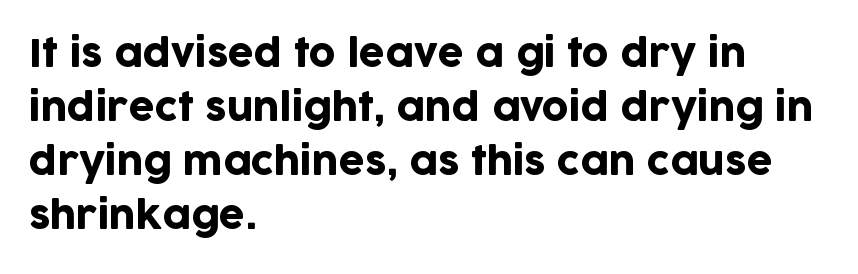
Q: Is the text italic (slanted)? A: No, it is upright.
Q: Is the typeface a serif or a sans-serif typeface? A: Sans-serif.
Q: Is the text underlined? A: No.
Q: How is the paragraph aligned? A: Left-aligned.
Q: Is the spacing between letters normal or unusually wide? A: Normal.
Q: Is the spacing between lines tight, normal or loose? A: Normal.
Q: Width (condensed, normal, or wide)? A: Normal.
Q: Stroke contrast? A: Low.
Q: x-height? A: Large.
Q: Monospaced? A: No.
